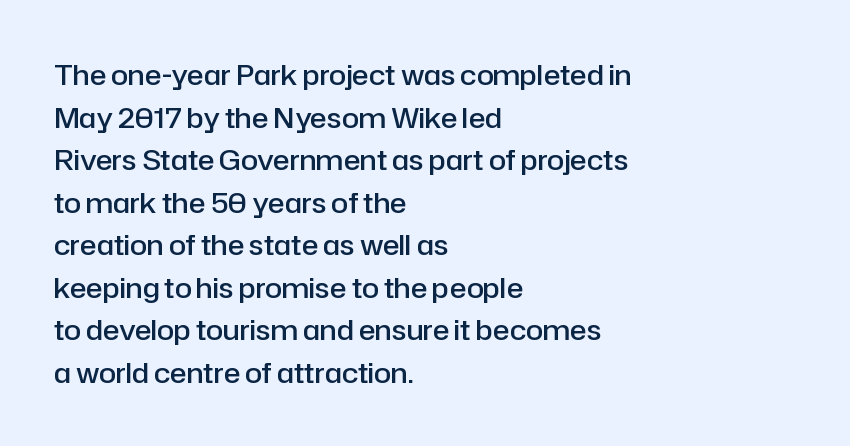
The image shows 28 px semibold sans-serif type, upright; set left-aligned, normal line spacing (1.52x), normal letter spacing, not underlined; low stroke contrast and a medium x-height.
